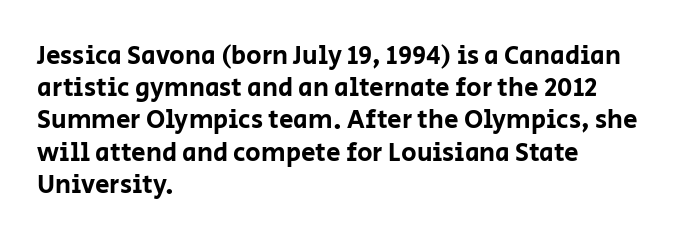
{"italic": "no", "underline": "no", "align": "left", "line_spacing_ratio": 1.24, "letter_spacing": "normal", "letter_spacing_em": 0.0, "glyph_px": 26}
